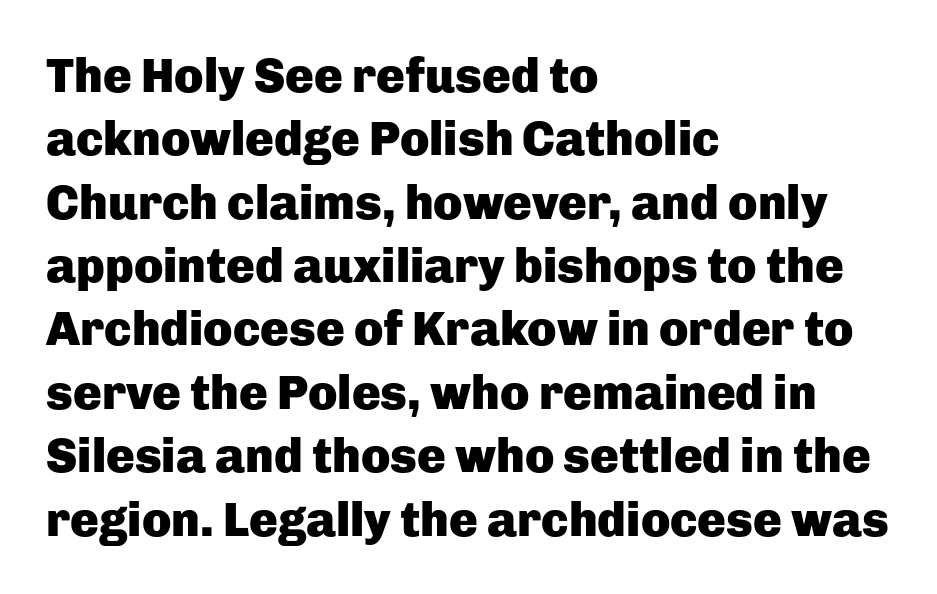
{"serif": "no", "italic": "no", "bold": "yes", "weight": "heavy", "width": "normal", "stroke_contrast": "low", "x_height": "medium", "monospaced": "no", "underline": "no", "align": "left", "line_spacing": "normal", "line_spacing_ratio": 1.32, "letter_spacing": "normal", "letter_spacing_em": 0.0, "glyph_px": 48}
